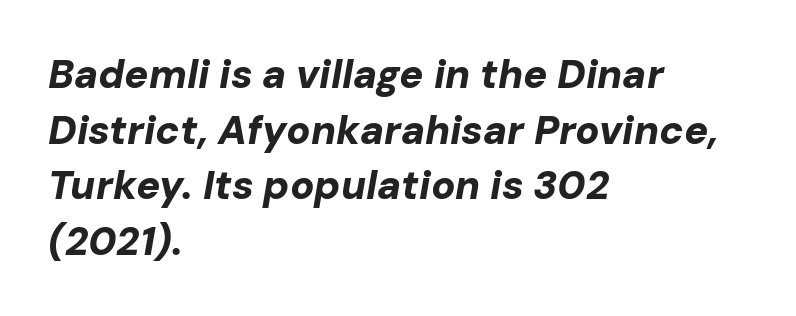
Looks like regular typesetting: each glyph gets only the width it needs. Leading: standard. Set as a true bold cut, around the 700 mark. This rendering leaves character spacing at its baseline value.
